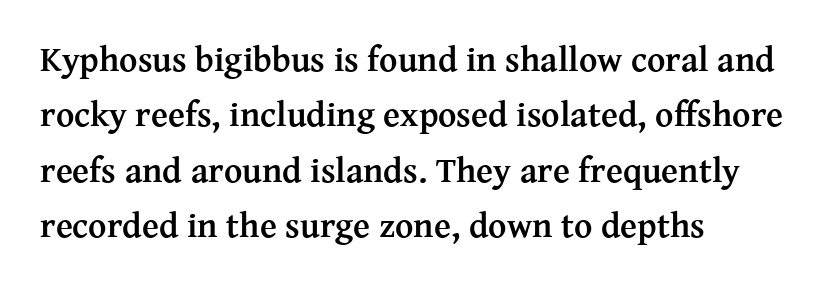
{"serif": "yes", "italic": "no", "bold": "yes", "weight": "semibold", "width": "normal", "stroke_contrast": "medium", "x_height": "medium", "monospaced": "no", "underline": "no", "align": "left", "line_spacing": "normal", "line_spacing_ratio": 1.58, "letter_spacing": "normal", "letter_spacing_em": 0.0, "glyph_px": 35}
